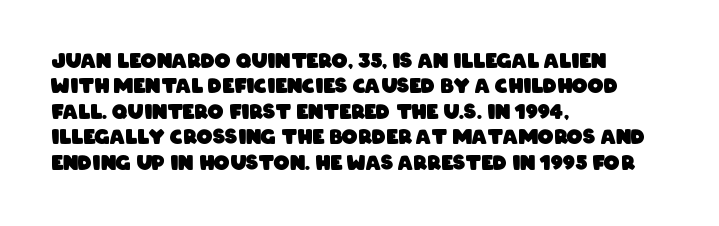
{"bold": "yes", "underline": "no", "align": "left", "line_spacing": "normal", "line_spacing_ratio": 1.27, "letter_spacing": "normal", "letter_spacing_em": 0.0, "glyph_px": 20}
